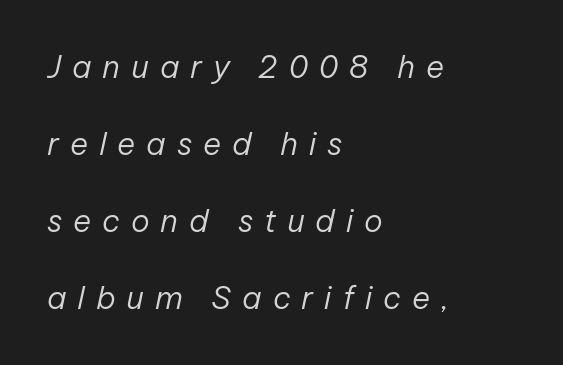
Q: Is the text bold? A: No.
Q: Is the text italic (slanted)? A: Yes, it leans right by about 12 degrees.
Q: Is the text underlined? A: No.
Q: How is the paragraph aligned? A: Left-aligned.
Q: Is the spacing between letters normal or unusually wide? A: Unusually wide.
Q: Is the spacing between lines tight, normal or loose? A: Loose.
Q: Width (condensed, normal, or wide)? A: Normal.
Q: Stroke contrast? A: Low.
Q: x-height? A: Medium.
Q: Monospaced? A: No.
